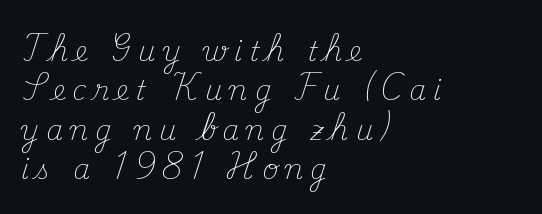
The image shows 27 px text type; set left-aligned, normal line spacing (1.46x), unusually wide letter spacing (+0.26 em), not underlined.
